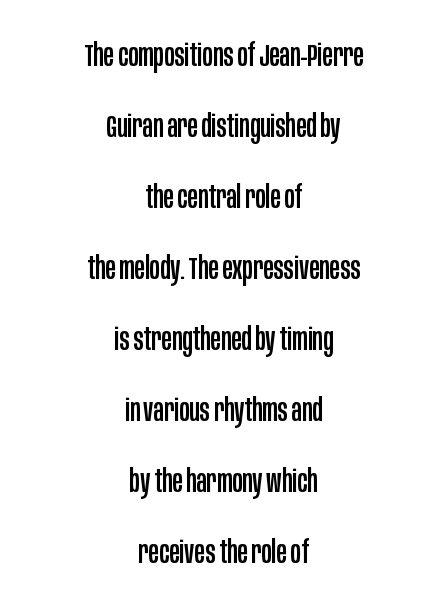
The image shows 31 px condensed sans-serif type, upright; set centered, loose line spacing (2.29x), normal letter spacing, not underlined; low stroke contrast and a large x-height.
